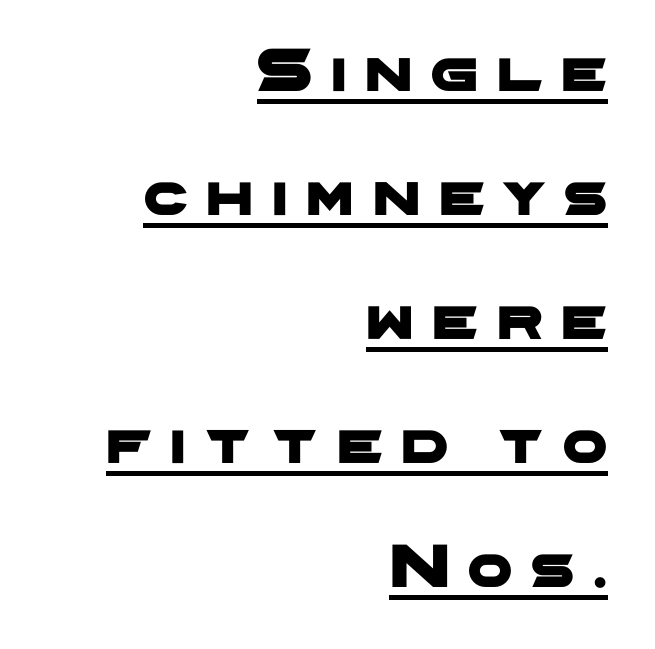
{"serif": "no", "width": "wide", "stroke_contrast": "low", "x_height": "medium", "monospaced": "no", "underline": "yes", "align": "right", "line_spacing": "loose", "line_spacing_ratio": 1.97, "letter_spacing": "wide", "letter_spacing_em": 0.3, "glyph_px": 63}
